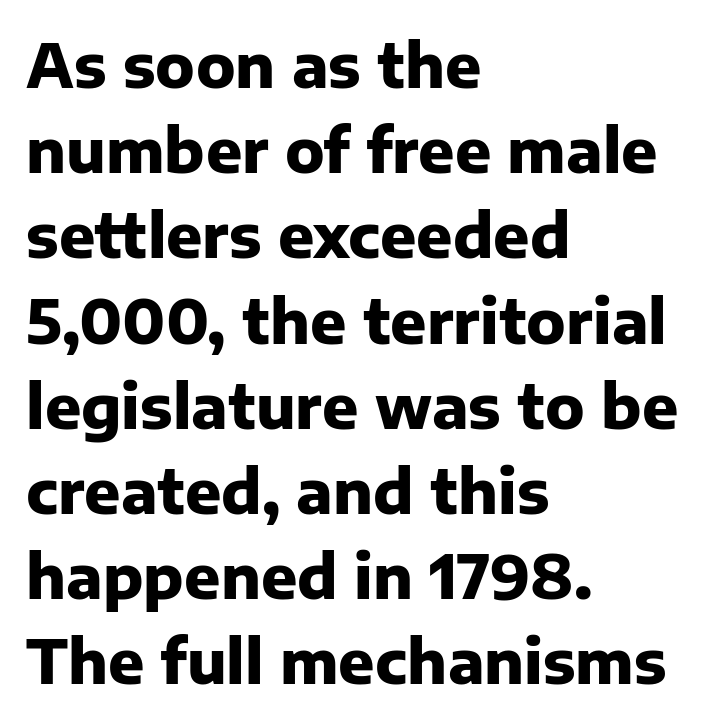
These lines stack with their left ends in a neat column. This sample uses an upright cut, with every glyph sitting square on the baseline. The typeface chosen for these lines omits serifs. The gaps between neighbouring characters are ordinary and unremarkable. Regarding leading, the lines here are spaced in the standard way.
